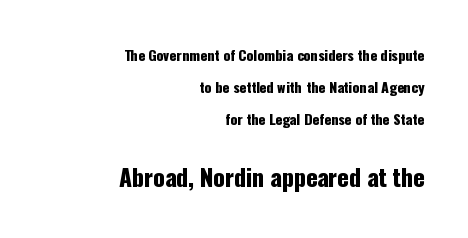
The image shows 23 px text type, upright; set right-aligned, loose line spacing (2.29x), normal letter spacing, not underlined; the second (bottom) block is 1.64x larger.
